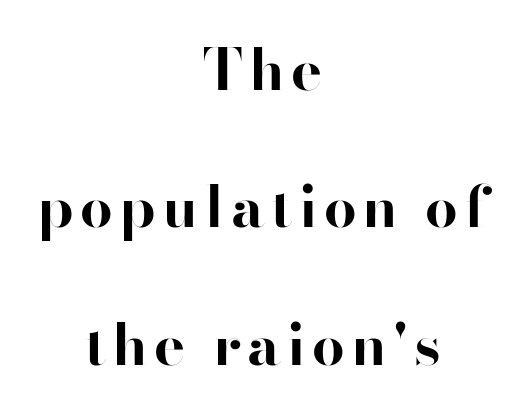
{"serif": "no", "italic": "no", "bold": "yes", "weight": "bold", "width": "normal", "stroke_contrast": "high", "x_height": "small", "monospaced": "no", "underline": "no", "align": "center", "line_spacing": "loose", "line_spacing_ratio": 2.37, "glyph_px": 58}
